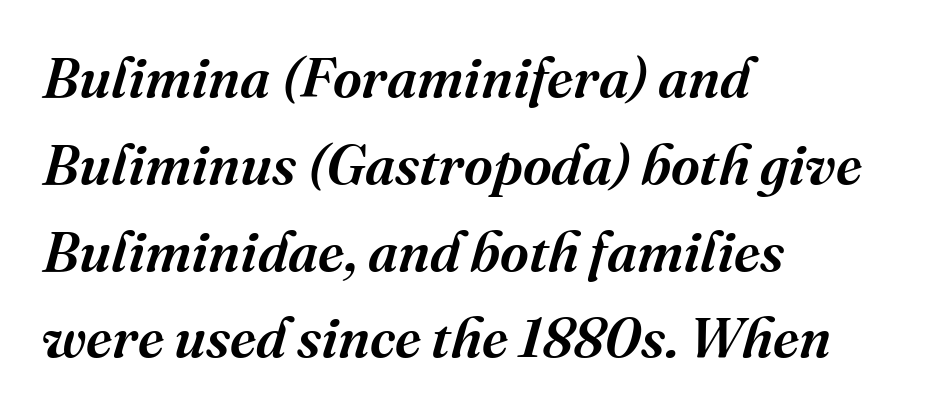
Spacing verdict: proportional, widths tailored to each character. This sample is left-justified, so line endings fall wherever the words run out. Inter-character spacing is left at the font's built-in metrics. Honestly, there is no underline to notice here at all. This block has exactly the height ordinary leading produces.
